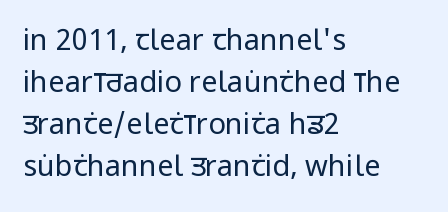
Q: Is the text bold? A: No.
Q: Is the text italic (slanted)? A: No, it is upright.
Q: Is the typeface a serif or a sans-serif typeface? A: Sans-serif.
Q: Is the text underlined? A: No.
Q: How is the paragraph aligned? A: Left-aligned.
Q: Is the spacing between letters normal or unusually wide? A: Normal.
Q: Is the spacing between lines tight, normal or loose? A: Normal.
Q: Width (condensed, normal, or wide)? A: Condensed.
Q: Stroke contrast? A: Low.
Q: x-height? A: Large.
Q: Monospaced? A: No.
